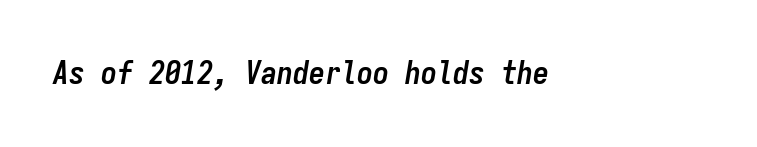
Q: Is the text bold? A: Yes.
Q: Is the text italic (slanted)? A: Yes, it leans right by about 9 degrees.
Q: Is the text underlined? A: No.
Q: Is the spacing between letters normal or unusually wide? A: Normal.
Q: Width (condensed, normal, or wide)? A: Condensed.
Q: Stroke contrast? A: Low.
Q: x-height? A: Medium.
Q: Monospaced? A: Yes.
